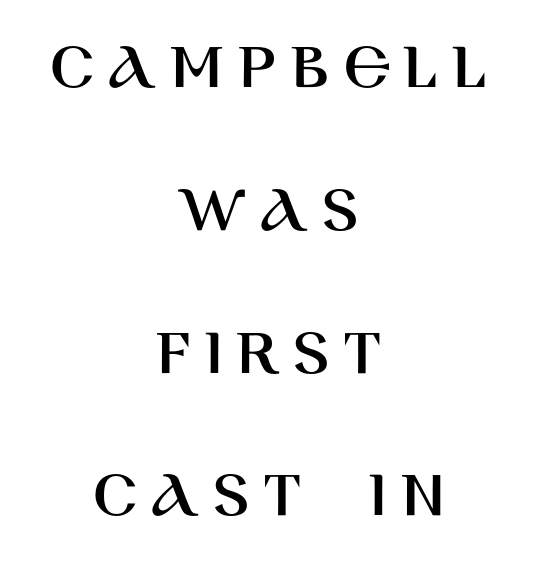
{"serif": "no", "italic": "no", "width": "normal", "stroke_contrast": "high", "x_height": "large", "monospaced": "no", "underline": "no", "align": "center", "line_spacing": "loose", "line_spacing_ratio": 2.07, "glyph_px": 69}
